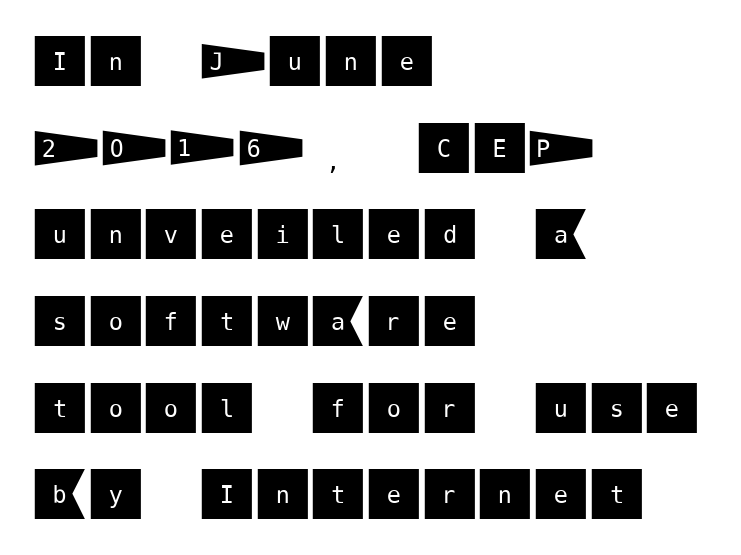
These lines keep a tight, regular rhythm from letter to letter. Where is the straight margin? On the left. Stroke terminals: plain, sans-serif. The vertical gap from one line to the next is medium.
